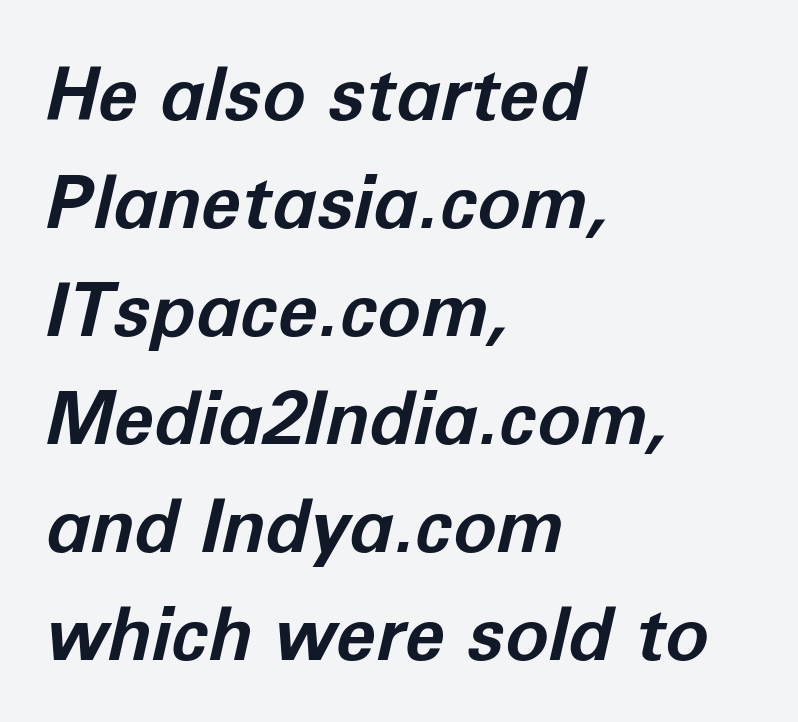
The image shows 73 px bold type, italic (leaning right); set left-aligned, normal line spacing (1.48x), normal letter spacing, not underlined; low stroke contrast and a medium x-height.
